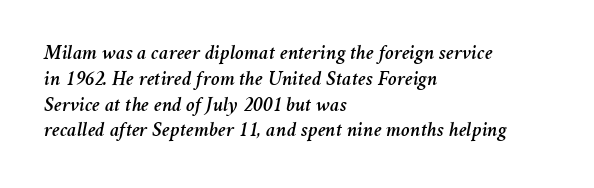
{"italic": "yes", "lean": "right", "slant_degrees": 11, "underline": "no", "align": "left", "line_spacing_ratio": 1.23, "letter_spacing": "normal", "letter_spacing_em": 0.0, "glyph_px": 21}
